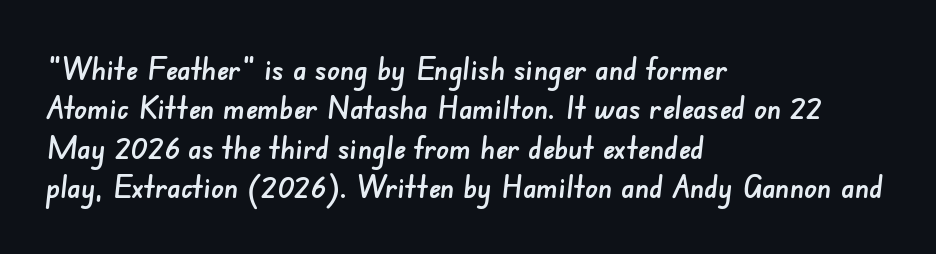
Q: Is the typeface a serif or a sans-serif typeface? A: Sans-serif.
Q: Is the text underlined? A: No.
Q: How is the paragraph aligned? A: Left-aligned.
Q: Is the spacing between letters normal or unusually wide? A: Normal.
Q: Width (condensed, normal, or wide)? A: Normal.
Q: Stroke contrast? A: Low.
Q: x-height? A: Small.
Q: Monospaced? A: No.
